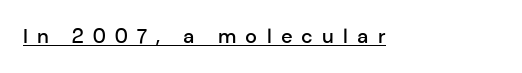
The image shows 20 px text type, upright; set unusually wide letter spacing (+0.46 em), underlined.
